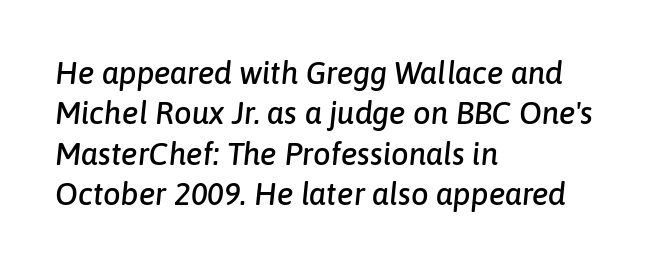
Q: Is the text italic (slanted)? A: Yes, it leans right by about 6 degrees.
Q: Is the text underlined? A: No.
Q: How is the paragraph aligned? A: Left-aligned.
Q: Is the spacing between letters normal or unusually wide? A: Normal.
Q: Is the spacing between lines tight, normal or loose? A: Normal.
Q: Width (condensed, normal, or wide)? A: Normal.
Q: Stroke contrast? A: Low.
Q: x-height? A: Medium.
Q: Monospaced? A: No.
